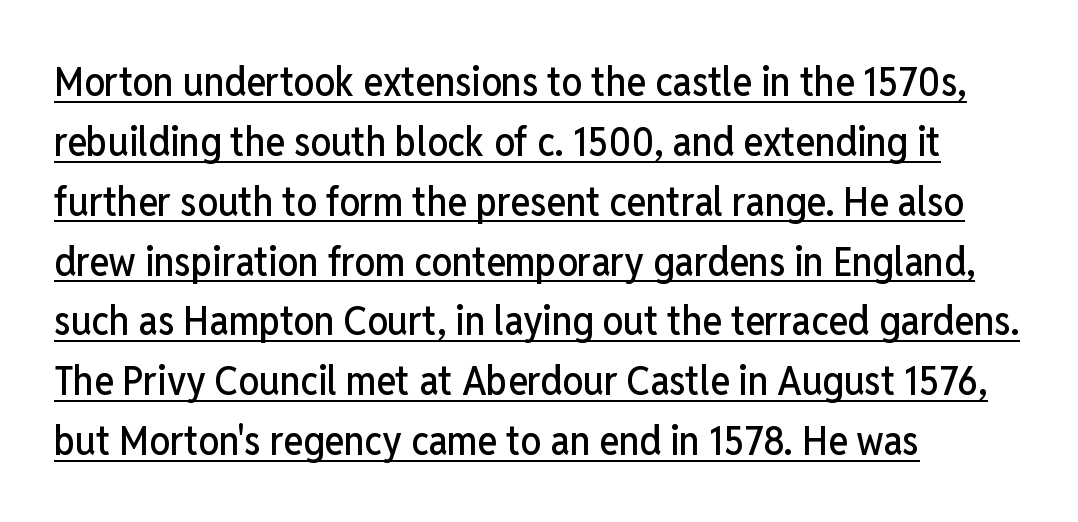
{"serif": "no", "italic": "no", "width": "condensed", "stroke_contrast": "low", "x_height": "medium", "monospaced": "no", "underline": "yes", "align": "left", "line_spacing": "normal", "line_spacing_ratio": 1.46, "letter_spacing": "normal", "letter_spacing_em": 0.0, "glyph_px": 41}
